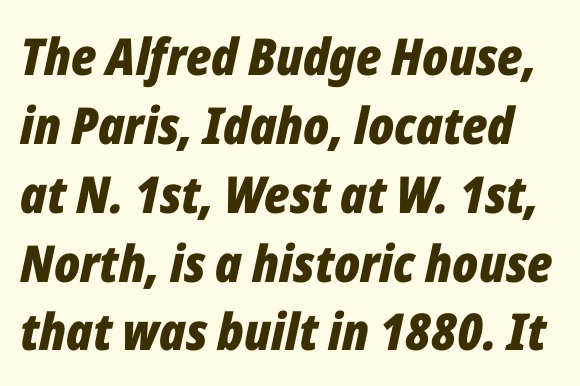
Q: Is the text bold? A: Yes.
Q: Is the text italic (slanted)? A: Yes, it leans right by about 12 degrees.
Q: Is the text underlined? A: No.
Q: Is the spacing between letters normal or unusually wide? A: Normal.
Q: Is the spacing between lines tight, normal or loose? A: Normal.
Q: Width (condensed, normal, or wide)? A: Condensed.
Q: Stroke contrast? A: Low.
Q: x-height? A: Medium.
Q: Monospaced? A: No.
